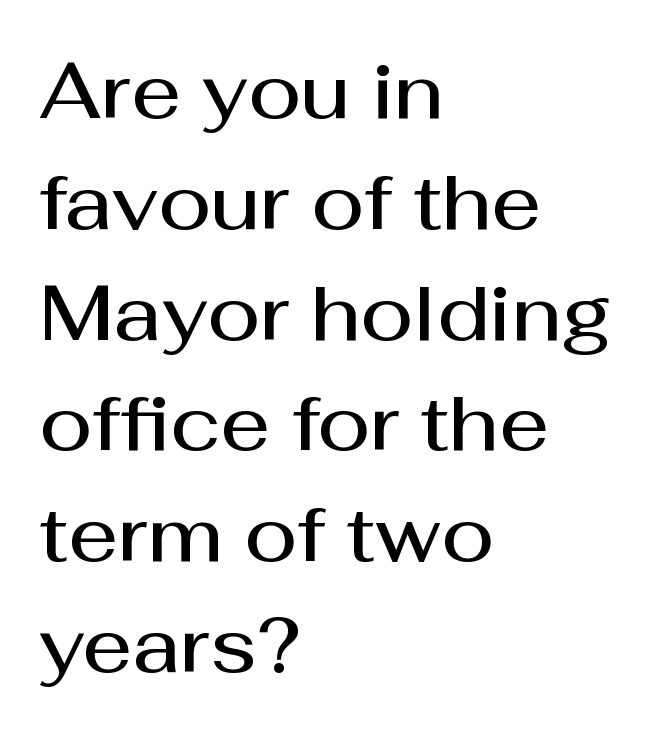
{"serif": "no", "italic": "no", "bold": "semi", "weight": "semibold", "width": "normal", "stroke_contrast": "medium", "x_height": "medium", "monospaced": "no", "underline": "no", "align": "left", "line_spacing": "normal", "line_spacing_ratio": 1.42, "letter_spacing": "normal", "letter_spacing_em": 0.0, "glyph_px": 78}
